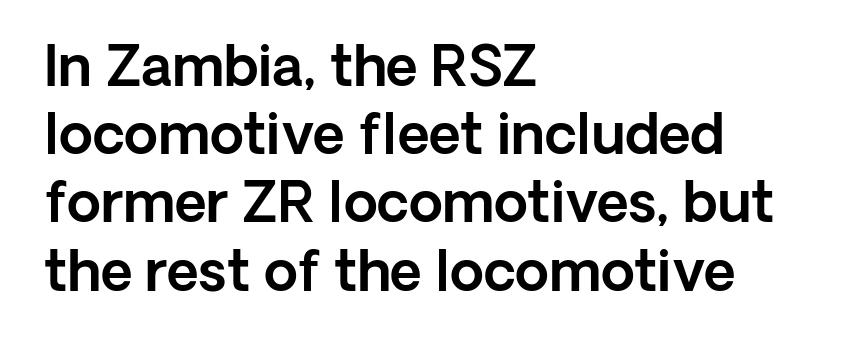
All the whitespace from short lines collects on the right. Classification — sans serif. The passage shown is not underscored anywhere. The type sits square on the baseline with zero lean. You could not count columns in this text — the font is proportionally spaced.
